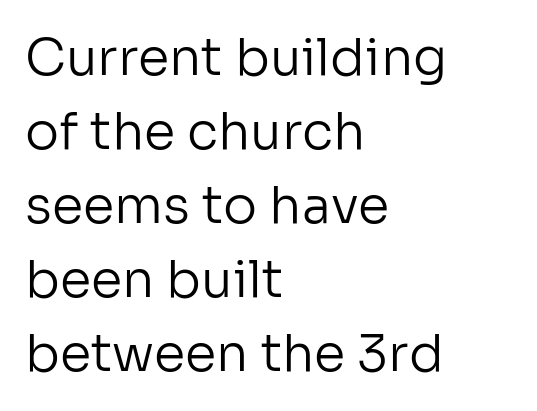
{"serif": "no", "italic": "no", "bold": "no", "weight": "regular", "width": "normal", "stroke_contrast": "low", "x_height": "medium", "monospaced": "no", "underline": "no", "align": "left", "line_spacing": "normal", "line_spacing_ratio": 1.45, "letter_spacing": "normal", "letter_spacing_em": 0.0, "glyph_px": 51}
